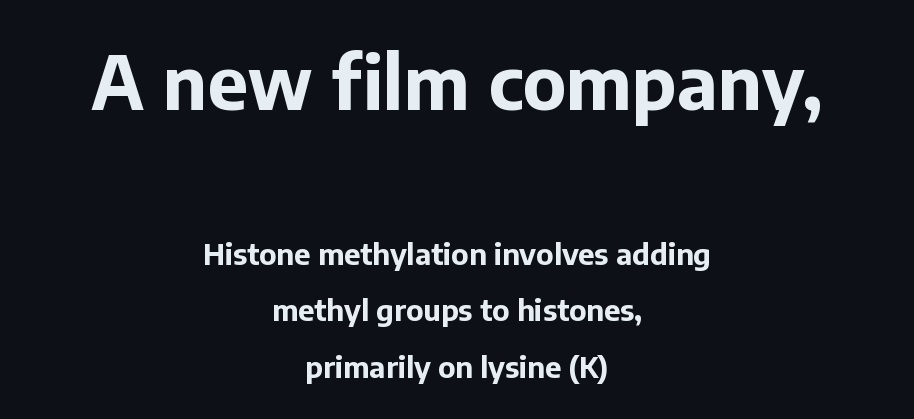
Q: Is the text bold? A: Yes.
Q: Is the text italic (slanted)? A: No, it is upright.
Q: Is the typeface a serif or a sans-serif typeface? A: Sans-serif.
Q: Is the text underlined? A: No.
Q: How is the paragraph aligned? A: Centered.
Q: Is the spacing between letters normal or unusually wide? A: Normal.
Q: Is the spacing between lines tight, normal or loose? A: Loose.
Q: Which block of text is set in a larger size, the first (top) or the second (bottom)? A: The first (top) one.
Q: Width (condensed, normal, or wide)? A: Normal.
Q: Stroke contrast? A: Low.
Q: x-height? A: Medium.
Q: Monospaced? A: No.
